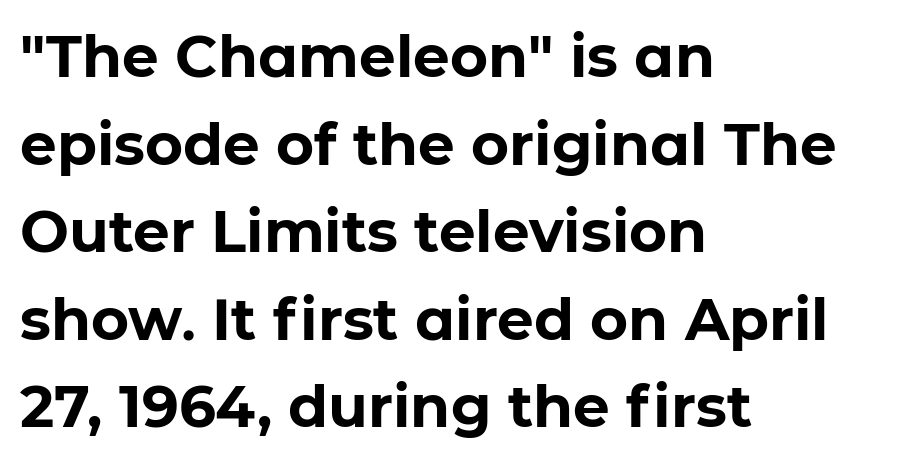
The image shows 58 px bold sans-serif type, upright; set left-aligned, normal line spacing (1.51x), normal letter spacing, not underlined; low stroke contrast and a medium x-height.
